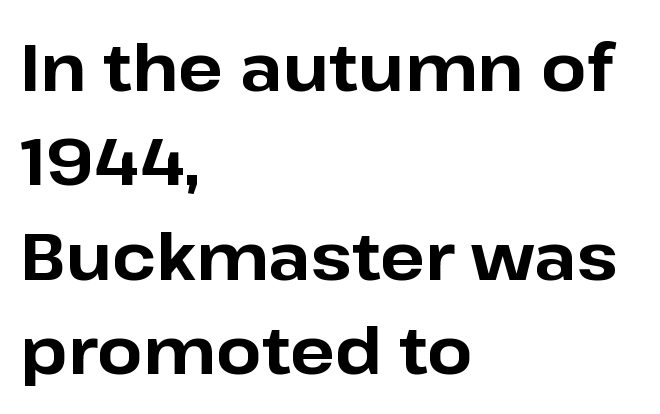
The image shows 66 px bold sans-serif type, upright; set left-aligned, normal line spacing (1.43x), normal letter spacing, not underlined; low stroke contrast and a medium x-height.
